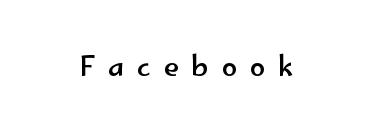
Q: Is the text italic (slanted)? A: No, it is upright.
Q: Is the text underlined? A: No.
Q: Is the spacing between letters normal or unusually wide? A: Unusually wide.
